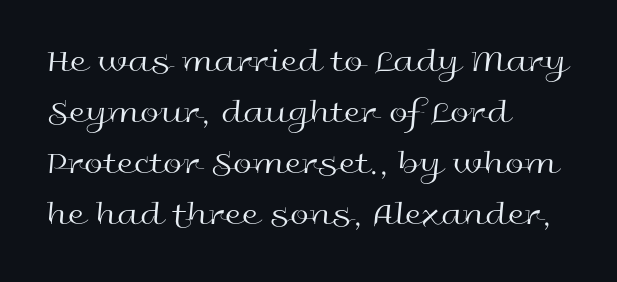
{"serif": "no", "italic": "no", "bold": "no", "weight": "regular", "width": "wide", "x_height": "medium", "monospaced": "no", "underline": "no", "align": "left", "line_spacing": "normal", "line_spacing_ratio": 1.5, "letter_spacing": "normal", "letter_spacing_em": 0.0, "glyph_px": 34}
